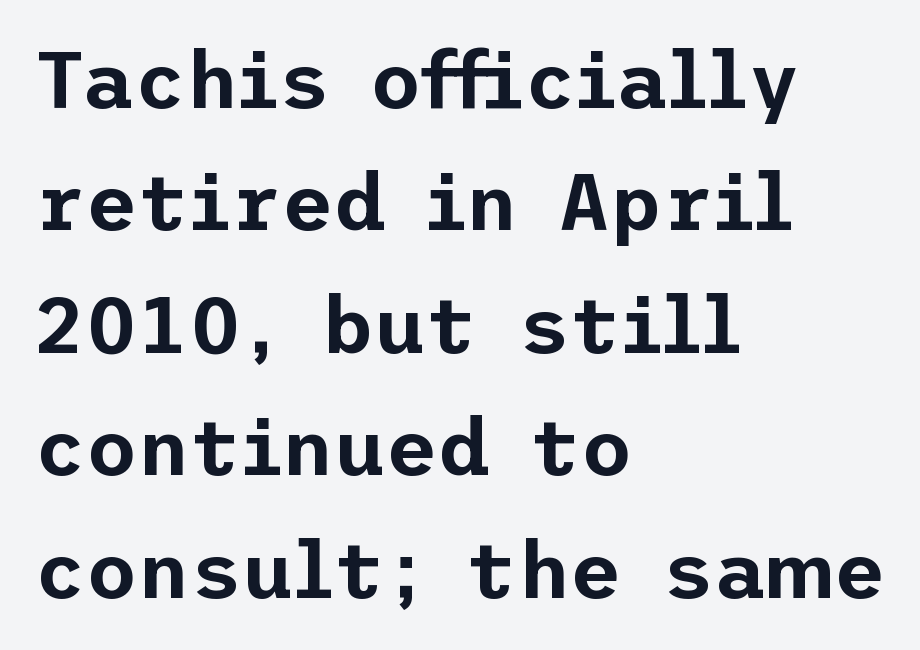
Q: Is the text italic (slanted)? A: No, it is upright.
Q: Is the typeface a serif or a sans-serif typeface? A: Sans-serif.
Q: Is the text underlined? A: No.
Q: How is the paragraph aligned? A: Left-aligned.
Q: Is the spacing between letters normal or unusually wide? A: Normal.
Q: Is the spacing between lines tight, normal or loose? A: Normal.
Q: Width (condensed, normal, or wide)? A: Normal.
Q: Stroke contrast? A: Low.
Q: x-height? A: Medium.
